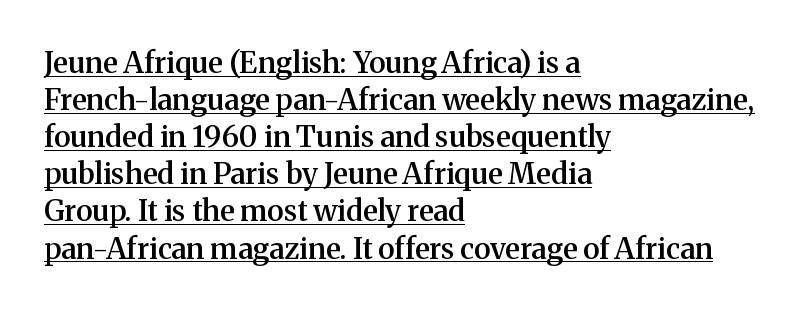
Q: Is the text bold? A: Semi-bold.
Q: Is the text italic (slanted)? A: No, it is upright.
Q: Is the typeface a serif or a sans-serif typeface? A: Serif.
Q: Is the text underlined? A: Yes.
Q: How is the paragraph aligned? A: Left-aligned.
Q: Is the spacing between letters normal or unusually wide? A: Normal.
Q: Is the spacing between lines tight, normal or loose? A: Normal.
Q: Width (condensed, normal, or wide)? A: Normal.
Q: Stroke contrast? A: Medium.
Q: x-height? A: Medium.
Q: Monospaced? A: No.
